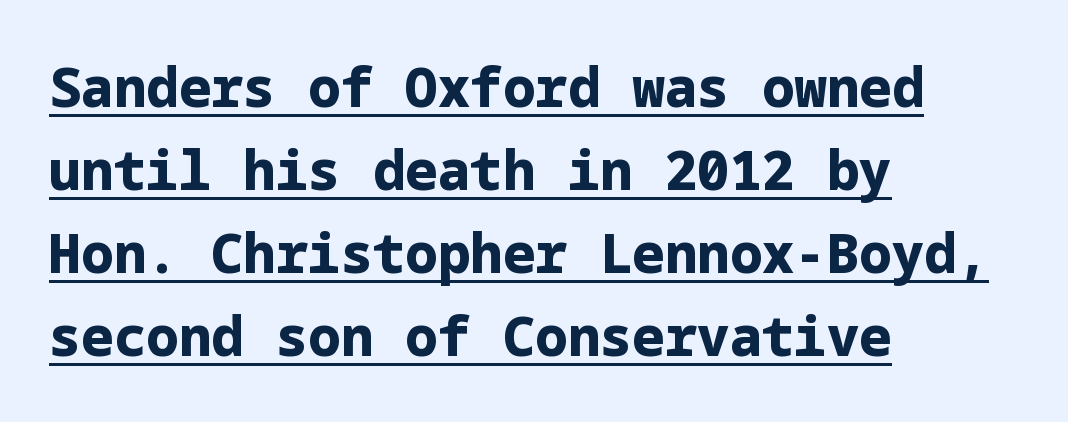
{"serif": "no", "italic": "no", "bold": "yes", "weight": "bold", "width": "normal", "stroke_contrast": "low", "x_height": "medium", "underline": "yes", "align": "left", "line_spacing": "normal", "line_spacing_ratio": 1.54, "letter_spacing": "normal", "letter_spacing_em": 0.0, "glyph_px": 54}
